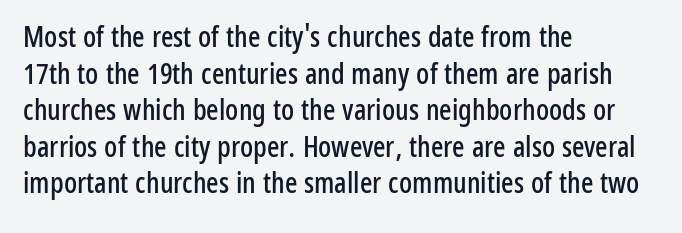
Q: Is the text italic (slanted)? A: No, it is upright.
Q: Is the typeface a serif or a sans-serif typeface? A: Sans-serif.
Q: Is the text underlined? A: No.
Q: How is the paragraph aligned? A: Left-aligned.
Q: Is the spacing between letters normal or unusually wide? A: Normal.
Q: Is the spacing between lines tight, normal or loose? A: Normal.
Q: Width (condensed, normal, or wide)? A: Condensed.
Q: Stroke contrast? A: Low.
Q: x-height? A: Medium.
Q: Monospaced? A: No.
